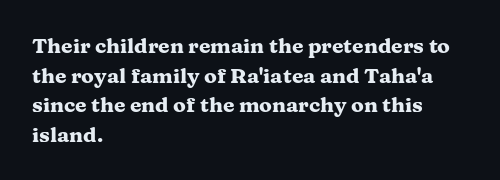
Q: Is the text bold? A: Yes.
Q: Is the text italic (slanted)? A: No, it is upright.
Q: Is the text underlined? A: No.
Q: How is the paragraph aligned? A: Left-aligned.
Q: Is the spacing between letters normal or unusually wide? A: Normal.
Q: Is the spacing between lines tight, normal or loose? A: Normal.
